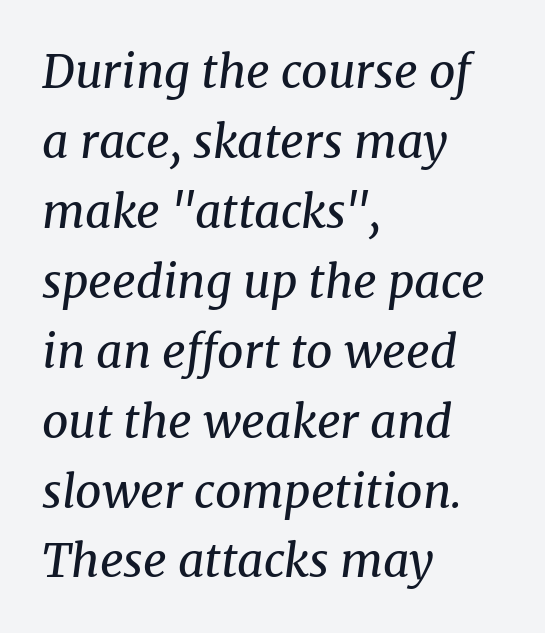
Q: Is the text bold? A: No.
Q: Is the text italic (slanted)? A: Yes, it leans right by about 8 degrees.
Q: Is the typeface a serif or a sans-serif typeface? A: Serif.
Q: Is the text underlined? A: No.
Q: How is the paragraph aligned? A: Left-aligned.
Q: Is the spacing between letters normal or unusually wide? A: Normal.
Q: Is the spacing between lines tight, normal or loose? A: Normal.
Q: Width (condensed, normal, or wide)? A: Normal.
Q: Stroke contrast? A: Medium.
Q: x-height? A: Medium.
Q: Monospaced? A: No.
